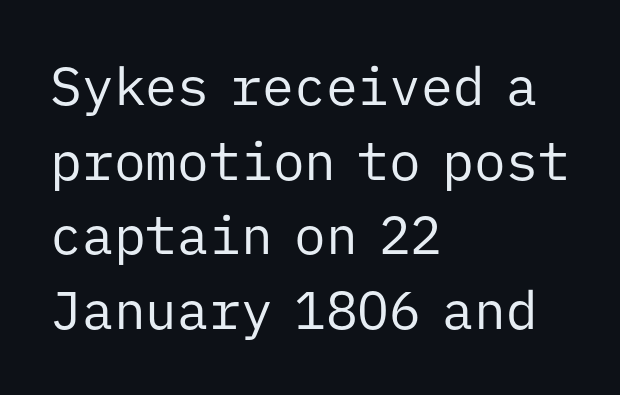
The image shows 53 px regular-weight sans-serif type, upright, monospaced; set left-aligned, normal line spacing (1.41x), normal letter spacing, not underlined; low stroke contrast and a medium x-height.
